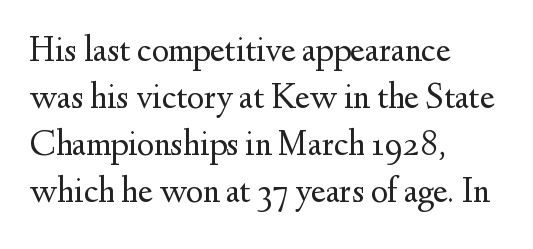
Where is the straight margin? On the left. The block of text has a typical density, with ordinary space between rows. Think of a printed novel: that variable character pitch is what you see here. Letters rest on an invisible, unmarked baseline.
